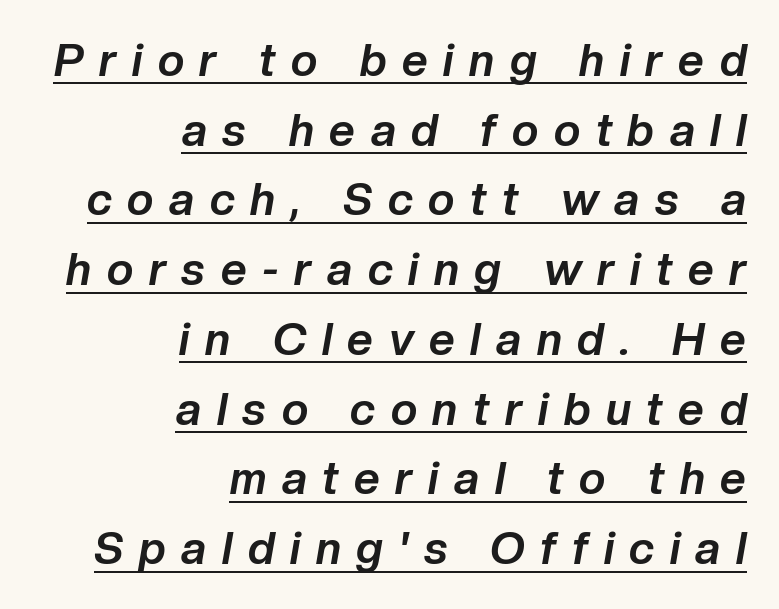
Q: Is the text bold? A: Yes.
Q: Is the text italic (slanted)? A: Yes, it leans right by about 10 degrees.
Q: Is the text underlined? A: Yes.
Q: How is the paragraph aligned? A: Right-aligned.
Q: Is the spacing between letters normal or unusually wide? A: Unusually wide.
Q: Is the spacing between lines tight, normal or loose? A: Normal.
Q: Width (condensed, normal, or wide)? A: Normal.
Q: Stroke contrast? A: Low.
Q: x-height? A: Medium.
Q: Monospaced? A: No.
